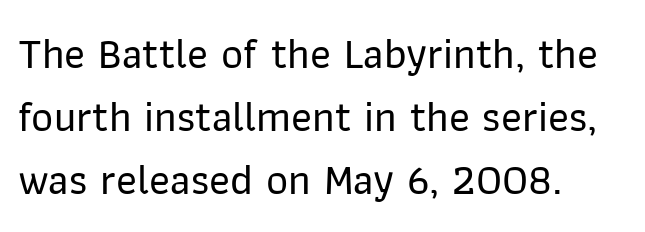
Q: Is the text italic (slanted)? A: No, it is upright.
Q: Is the typeface a serif or a sans-serif typeface? A: Sans-serif.
Q: Is the text underlined? A: No.
Q: How is the paragraph aligned? A: Left-aligned.
Q: Is the spacing between letters normal or unusually wide? A: Normal.
Q: Is the spacing between lines tight, normal or loose? A: Normal.
Q: Width (condensed, normal, or wide)? A: Normal.
Q: Stroke contrast? A: Low.
Q: x-height? A: Medium.
Q: Monospaced? A: No.
